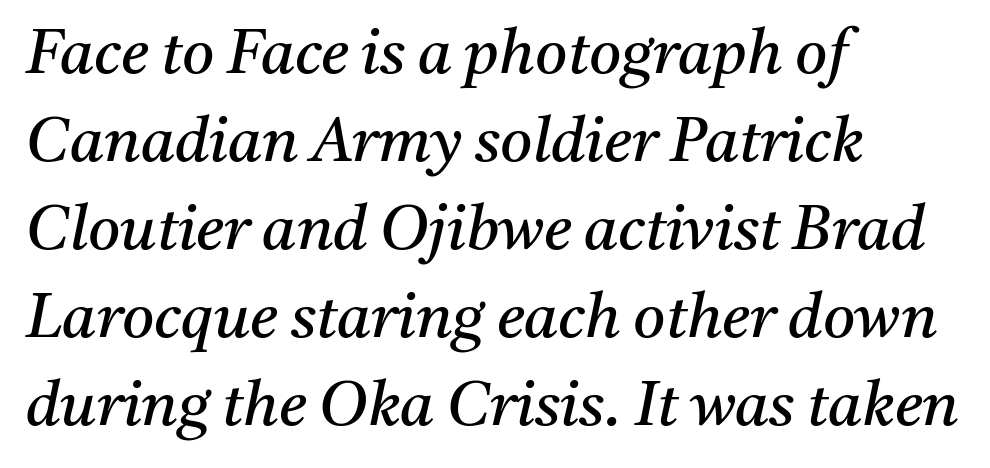
The strokes are not fattened; the text isn't bold. Quick note: italic. In terms of leading, this rendering sits right in the middle. Anything drawn beneath the words? Only blank space.
